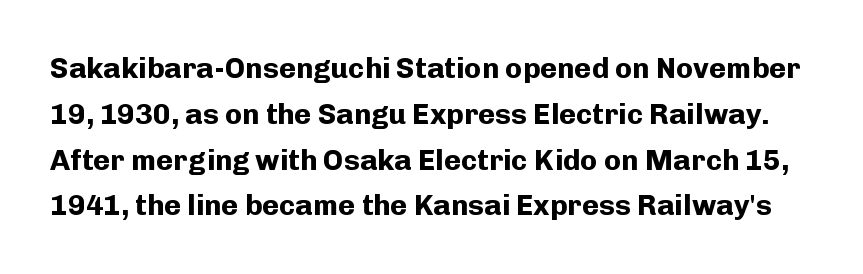
The image shows 29 px bold sans-serif type, upright; set normal line spacing (1.58x), normal letter spacing, not underlined; low stroke contrast and a medium x-height.
